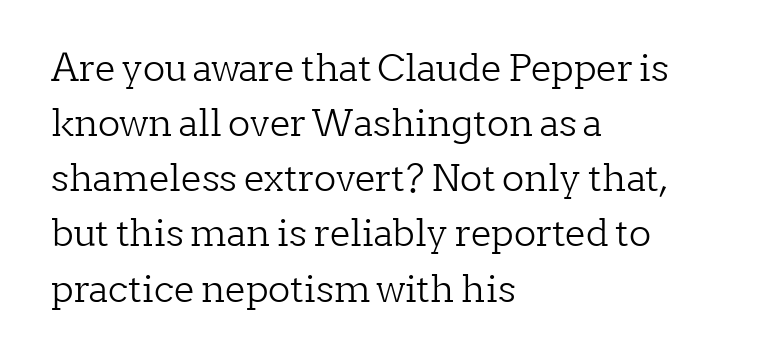
This sample uses a serif face. The space beneath each line is pristine and unruled. A typesetter would call this zero additional tracking. The typeface has the unassuming heft of standard copy or less. You could not count columns in this text — the font is proportionally spaced.
